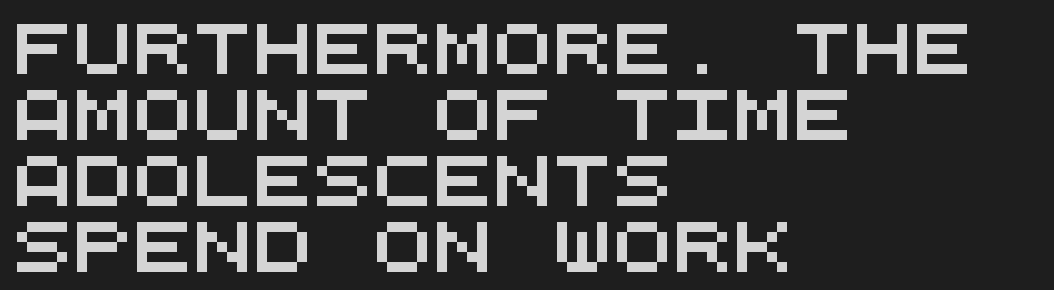
The ragged edge is on the right, which tells us the setting is flush left. Do the characters align in a grid? Yes, the font is monospaced. Stroke terminals: plain, sans-serif. This rendering leaves character spacing at its baseline value. The rendering uses a moderate line-height, typical for paragraphs. Type without underlining.
